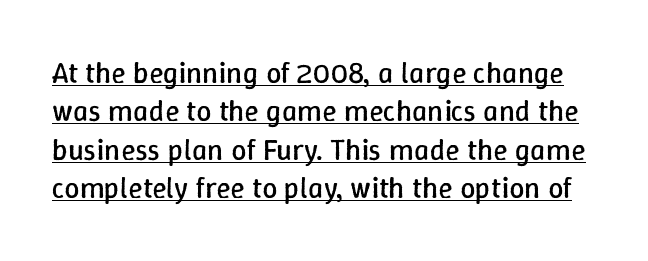
Q: Is the text bold? A: No.
Q: Is the text italic (slanted)? A: No, it is upright.
Q: Is the text underlined? A: Yes.
Q: Is the spacing between letters normal or unusually wide? A: Normal.
Q: Is the spacing between lines tight, normal or loose? A: Normal.
Q: Width (condensed, normal, or wide)? A: Normal.
Q: Stroke contrast? A: Low.
Q: x-height? A: Medium.
Q: Monospaced? A: No.
